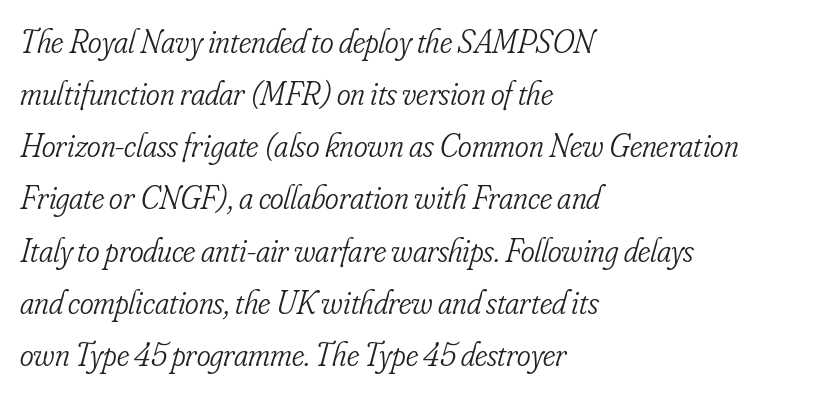
The image shows 33 px light, condensed serif type, italic (leaning right); set left-aligned, normal line spacing (1.58x), normal letter spacing, not underlined; low stroke contrast and a small x-height.
